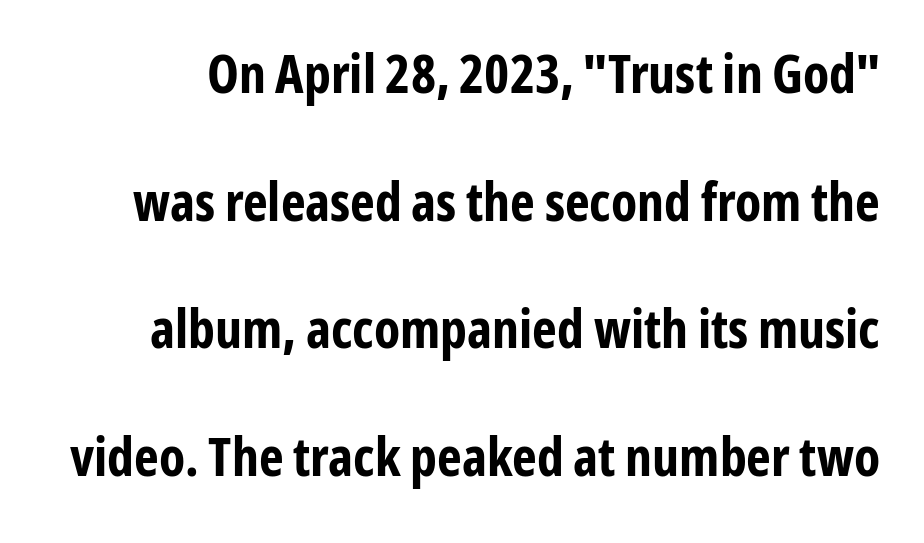
This sample uses plain, unmodified letter spacing. This is sans-serif lettering, the kind often seen on screens and signage. Honestly, there is no underline to notice here at all. You could not count columns in this text — the font is proportionally spaced.
